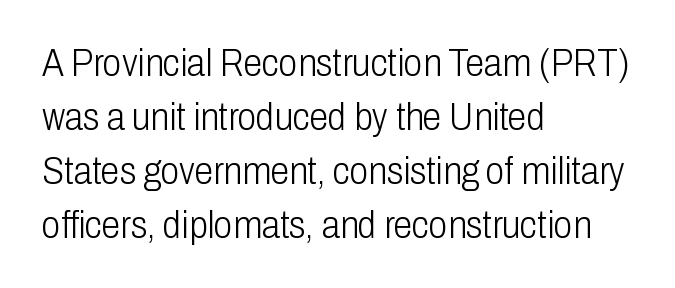
Q: Is the text bold? A: No.
Q: Is the text italic (slanted)? A: No, it is upright.
Q: Is the typeface a serif or a sans-serif typeface? A: Sans-serif.
Q: Is the text underlined? A: No.
Q: How is the paragraph aligned? A: Left-aligned.
Q: Is the spacing between letters normal or unusually wide? A: Normal.
Q: Is the spacing between lines tight, normal or loose? A: Normal.
Q: Width (condensed, normal, or wide)? A: Condensed.
Q: Stroke contrast? A: Low.
Q: x-height? A: Medium.
Q: Monospaced? A: No.
